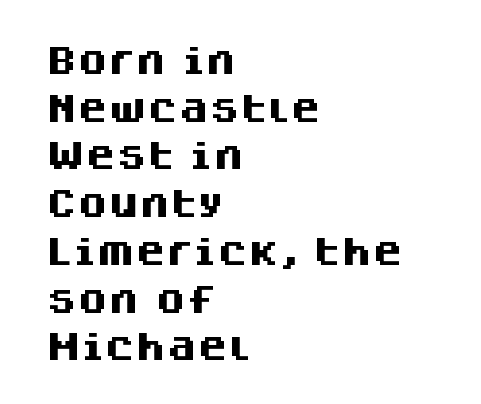
Q: Is the text bold? A: Yes.
Q: Is the text italic (slanted)? A: No, it is upright.
Q: Is the typeface a serif or a sans-serif typeface? A: Sans-serif.
Q: Is the text underlined? A: No.
Q: How is the paragraph aligned? A: Left-aligned.
Q: Is the spacing between letters normal or unusually wide? A: Normal.
Q: Is the spacing between lines tight, normal or loose? A: Normal.
Q: Width (condensed, normal, or wide)? A: Normal.
Q: Stroke contrast? A: Medium.
Q: x-height? A: Large.
Q: Monospaced? A: No.
